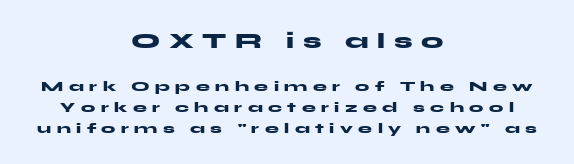
Observe the wide spacing: letters keep a clear distance from each other. Letters rest on an invisible, unmarked baseline. The rendering shrinks the type as you move from the upper chunk to the lower. Upright lettering throughout.
